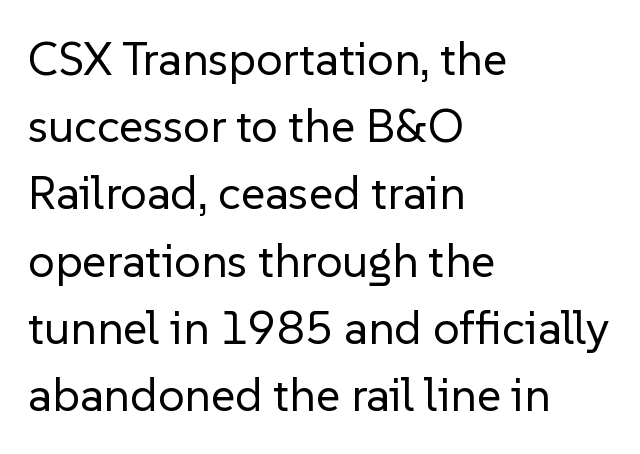
The image shows 47 px regular-weight sans-serif type, upright; set left-aligned, normal line spacing (1.43x), normal letter spacing, not underlined; low stroke contrast and a medium x-height.
